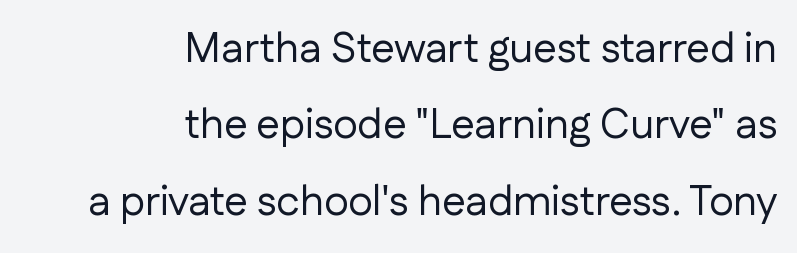
The image shows 42 px regular-weight sans-serif type, upright; set right-aligned, line spacing 1.82x, normal letter spacing, not underlined; low stroke contrast and a medium x-height.
